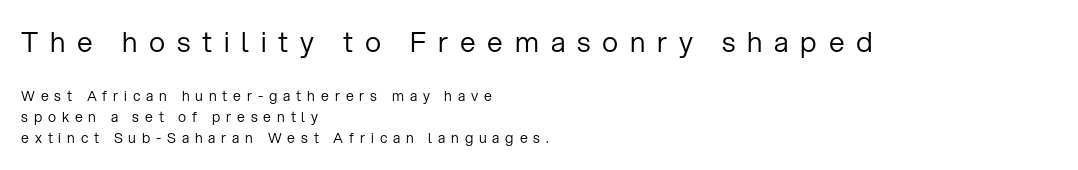
Q: Is the text bold? A: No.
Q: Is the text italic (slanted)? A: No, it is upright.
Q: Is the typeface a serif or a sans-serif typeface? A: Sans-serif.
Q: Is the text underlined? A: No.
Q: How is the paragraph aligned? A: Left-aligned.
Q: Is the spacing between letters normal or unusually wide? A: Unusually wide.
Q: Is the spacing between lines tight, normal or loose? A: Normal.
Q: Which block of text is set in a larger size, the first (top) or the second (bottom)? A: The first (top) one.
Q: Width (condensed, normal, or wide)? A: Normal.
Q: Stroke contrast? A: Low.
Q: x-height? A: Medium.
Q: Monospaced? A: No.
